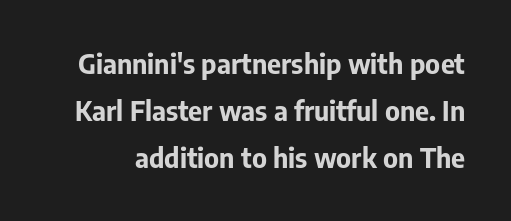
{"italic": "no", "bold": "yes", "underline": "no", "line_spacing_ratio": 1.75, "letter_spacing": "normal", "letter_spacing_em": 0.0, "glyph_px": 27}
